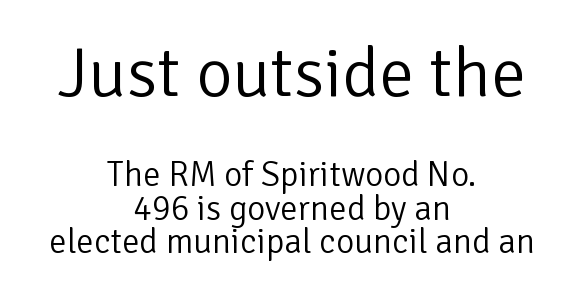
{"serif": "no", "italic": "no", "bold": "no", "weight": "light", "width": "normal", "stroke_contrast": "low", "x_height": "medium", "monospaced": "no", "underline": "no", "align": "center", "line_spacing": "tight", "line_spacing_ratio": 0.96, "letter_spacing": "normal", "letter_spacing_em": 0.0, "larger_block": "first", "size_ratio": 2.0, "glyph_px": 70}
